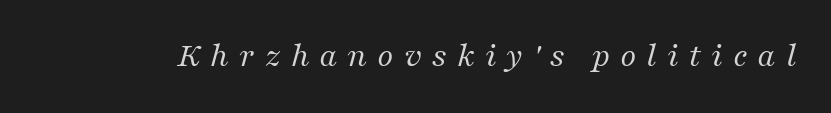
The image shows 35 px regular-weight serif type, italic (leaning right); set unusually wide letter spacing (+0.28 em), not underlined; medium stroke contrast and a medium x-height.
